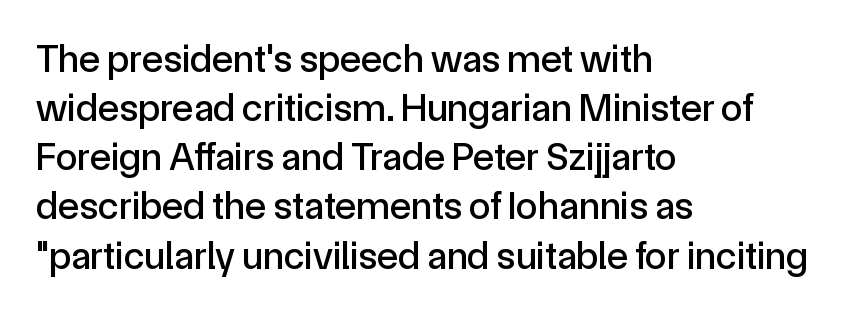
{"serif": "no", "italic": "no", "width": "normal", "x_height": "medium", "monospaced": "no", "underline": "no", "align": "left", "line_spacing": "normal", "line_spacing_ratio": 1.26, "letter_spacing": "normal", "letter_spacing_em": 0.0, "glyph_px": 39}
